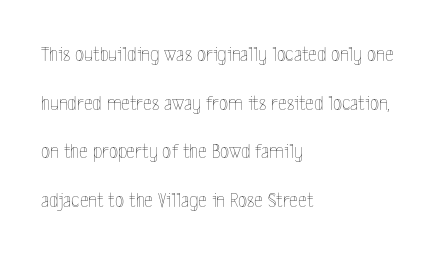
Does the leading feel generous? Absolutely, it's lavish. Caption: multi-line text, flush left, ragged right. Words appear dense and cohesive because spacing is normal. Underline: absent.
